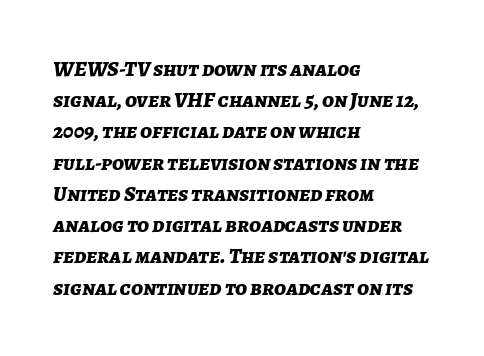
{"italic": "yes", "lean": "right", "slant_degrees": 7, "bold": "yes", "underline": "no", "align": "left", "line_spacing": "normal", "line_spacing_ratio": 1.42, "letter_spacing": "normal", "letter_spacing_em": 0.0, "glyph_px": 22}
